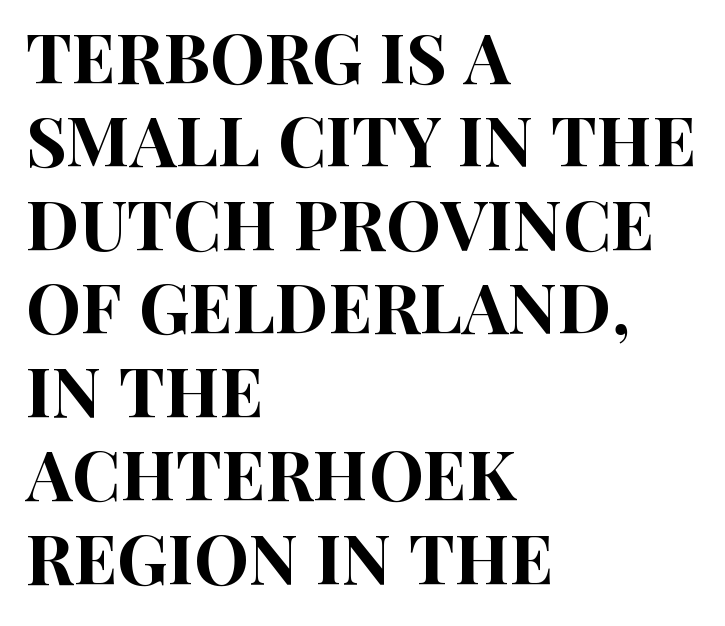
What stands out about the letter spacing? Nothing — it is the standard amount. A bare baseline throughout the passage. A typesetter would label this face a sans. Vertical strokes here are truly vertical.
